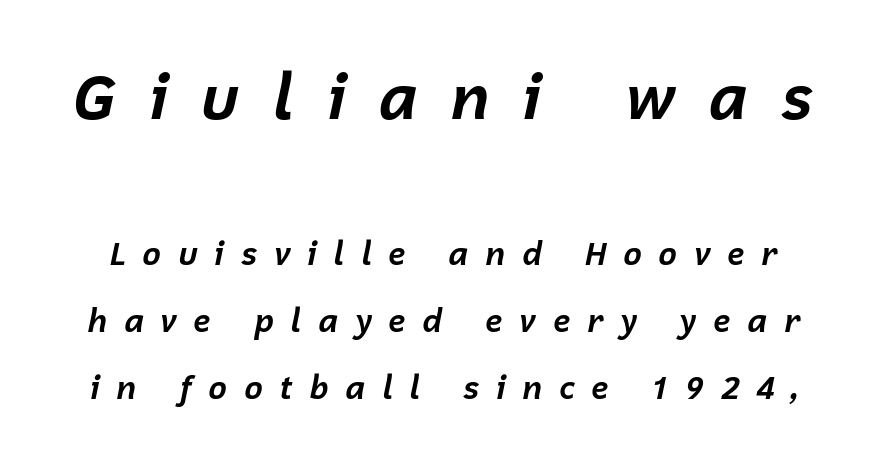
Q: Is the text bold? A: Yes.
Q: Is the text italic (slanted)? A: Yes, it leans right by about 12 degrees.
Q: Is the text underlined? A: No.
Q: Is the spacing between letters normal or unusually wide? A: Unusually wide.
Q: Is the spacing between lines tight, normal or loose? A: Loose.
Q: Which block of text is set in a larger size, the first (top) or the second (bottom)? A: The first (top) one.
Q: Width (condensed, normal, or wide)? A: Normal.
Q: Stroke contrast? A: Low.
Q: x-height? A: Medium.
Q: Monospaced? A: No.
